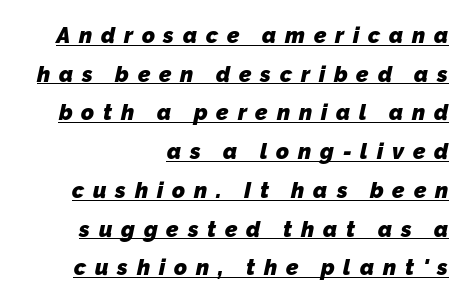
Q: Is the text bold? A: Yes.
Q: Is the text underlined? A: Yes.
Q: How is the paragraph aligned? A: Right-aligned.
Q: Is the spacing between letters normal or unusually wide? A: Unusually wide.
